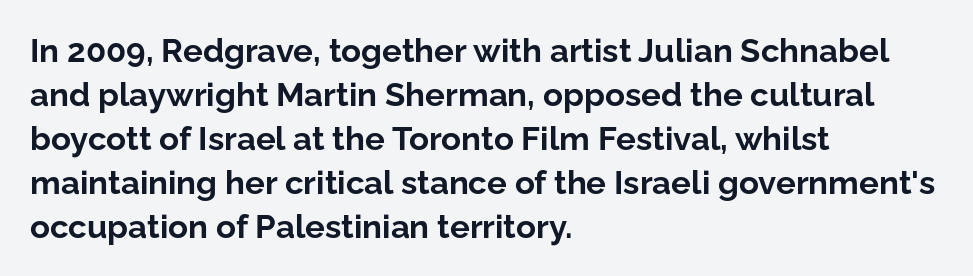
{"serif": "no", "italic": "no", "bold": "yes", "weight": "bold", "width": "normal", "stroke_contrast": "low", "x_height": "medium", "monospaced": "no", "underline": "no", "align": "left", "line_spacing": "normal", "line_spacing_ratio": 1.33, "letter_spacing": "normal", "letter_spacing_em": 0.0, "glyph_px": 33}
